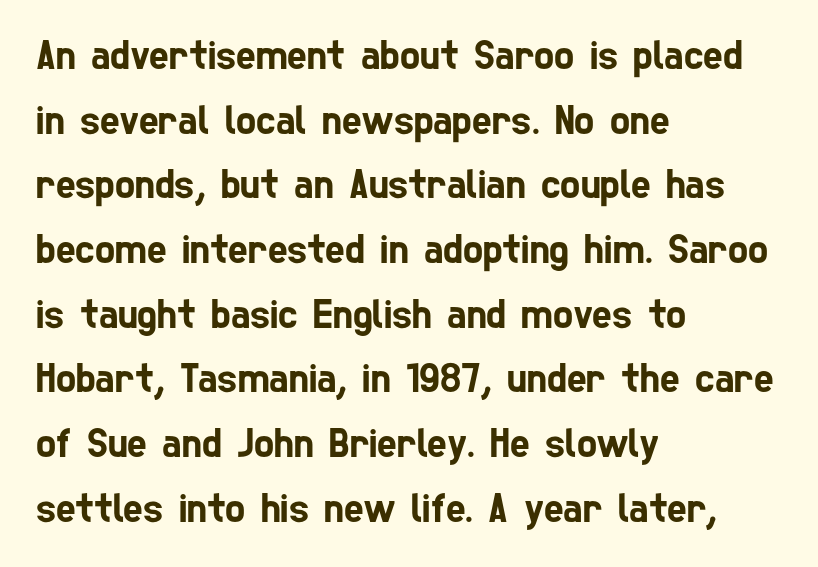
{"serif": "no", "width": "condensed", "stroke_contrast": "low", "x_height": "medium", "monospaced": "no", "underline": "no", "align": "left", "line_spacing": "normal", "line_spacing_ratio": 1.54, "letter_spacing": "normal", "letter_spacing_em": 0.0, "glyph_px": 42}
